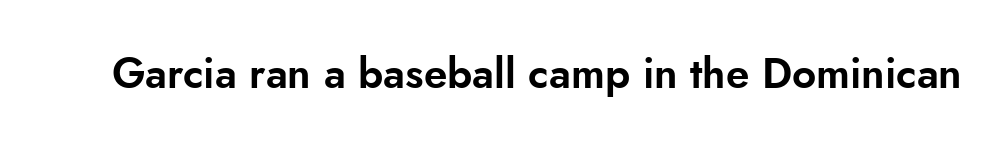
Designer's note — italics off, roman on. The face used here is proportionally spaced, like ordinary book or web type. Short note: letters normally spaced. Rule under the text: the space is simply empty. What kind of face is this? One without serifs — a sans.
